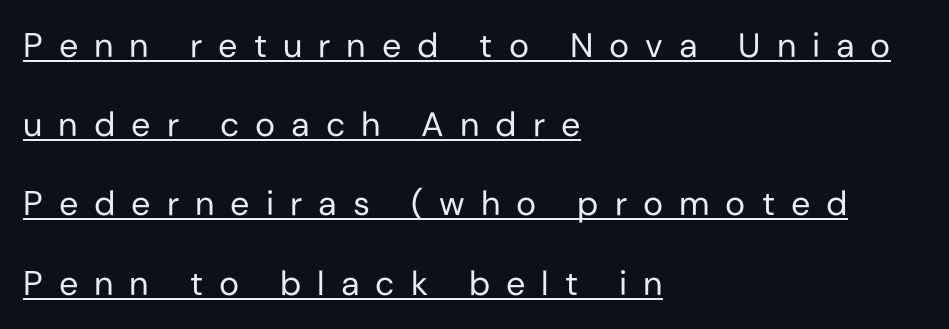
The image shows 34 px regular-weight sans-serif type, upright; set left-aligned, loose line spacing (2.33x), unusually wide letter spacing (+0.47 em), underlined; low stroke contrast and a medium x-height.
